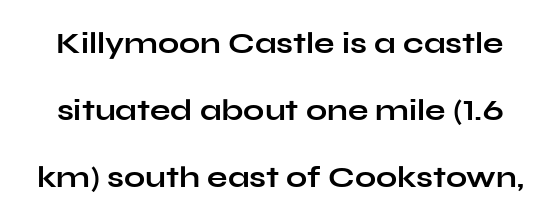
Q: Is the text bold? A: Yes.
Q: Is the text italic (slanted)? A: No, it is upright.
Q: Is the typeface a serif or a sans-serif typeface? A: Sans-serif.
Q: Is the text underlined? A: No.
Q: Is the spacing between letters normal or unusually wide? A: Normal.
Q: Is the spacing between lines tight, normal or loose? A: Loose.
Q: Width (condensed, normal, or wide)? A: Wide.
Q: Stroke contrast? A: Low.
Q: x-height? A: Medium.
Q: Monospaced? A: No.
